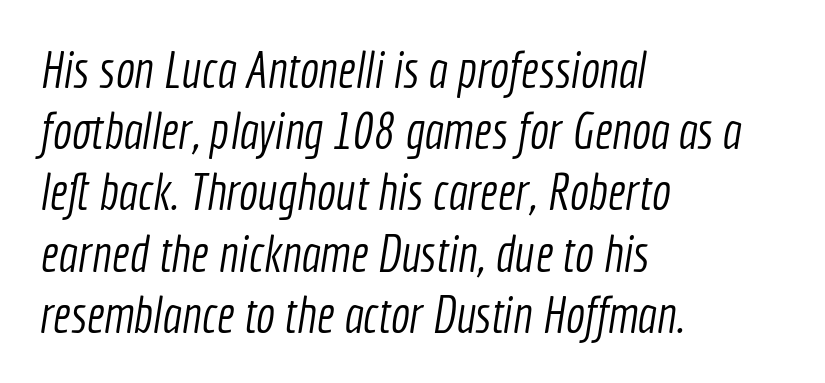
Q: Is the text bold? A: No.
Q: Is the typeface a serif or a sans-serif typeface? A: Sans-serif.
Q: Is the text underlined? A: No.
Q: How is the paragraph aligned? A: Left-aligned.
Q: Is the spacing between letters normal or unusually wide? A: Normal.
Q: Width (condensed, normal, or wide)? A: Condensed.
Q: x-height? A: Medium.
Q: Monospaced? A: No.
